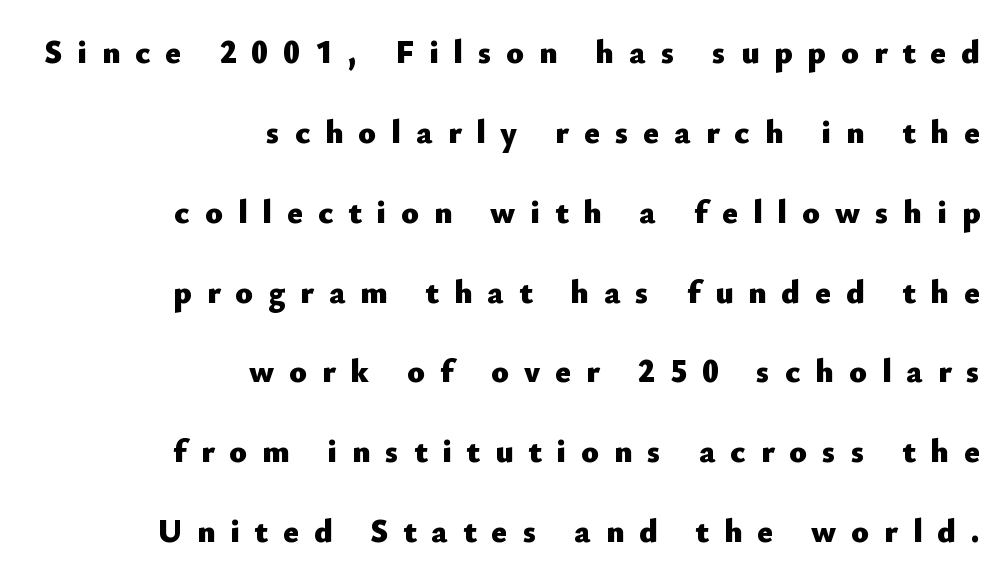
{"serif": "no", "italic": "no", "bold": "yes", "weight": "heavy", "width": "normal", "stroke_contrast": "low", "x_height": "small", "monospaced": "no", "underline": "no", "align": "right", "line_spacing": "loose", "line_spacing_ratio": 2.42, "letter_spacing": "wide", "letter_spacing_em": 0.45, "glyph_px": 33}
